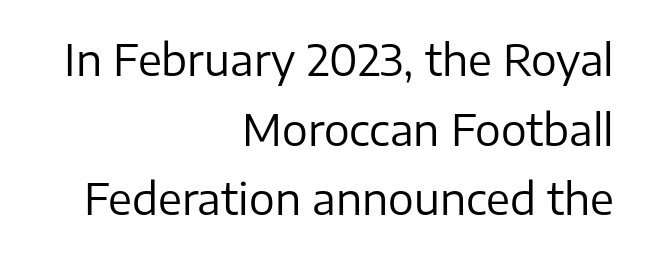
{"serif": "no", "italic": "no", "bold": "no", "weight": "regular", "width": "normal", "stroke_contrast": "low", "x_height": "medium", "monospaced": "no", "underline": "no", "align": "right", "line_spacing": "normal", "line_spacing_ratio": 1.62, "letter_spacing": "normal", "letter_spacing_em": 0.0, "glyph_px": 43}
